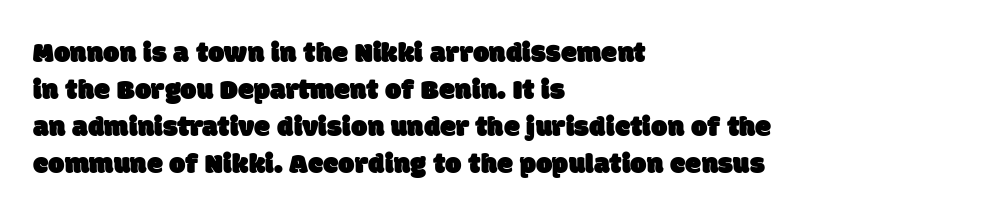
A typesetter would call this leading conventional body-copy spacing. What kind of face is this? One without serifs — a sans. The baseline area is clear. There is no visible air inserted between adjacent glyphs.
